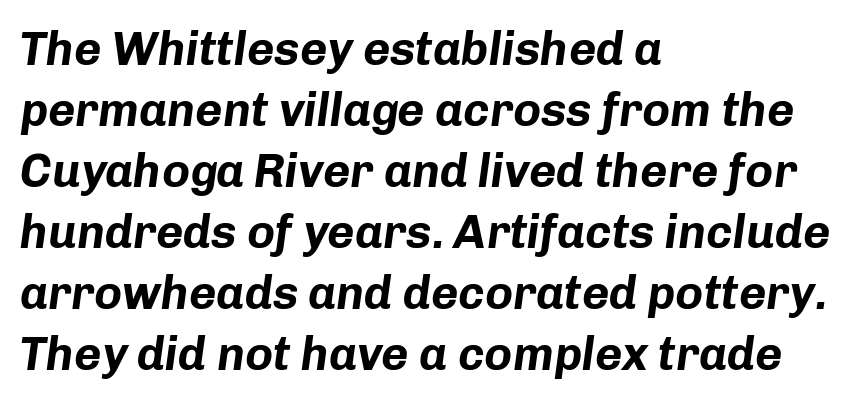
{"italic": "yes", "lean": "right", "slant_degrees": 8, "bold": "yes", "weight": "bold", "width": "normal", "stroke_contrast": "low", "x_height": "medium", "monospaced": "no", "underline": "no", "align": "left", "line_spacing": "normal", "line_spacing_ratio": 1.3, "letter_spacing": "normal", "letter_spacing_em": 0.0, "glyph_px": 47}
